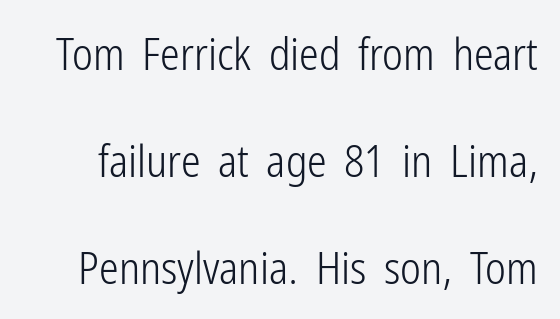
Type style note: lacks serifs. The lettering stays uniformly vertical, giving the passage a roman look. Underline: absent. Looks like regular typesetting: each glyph gets only the width it needs. Words appear dense and cohesive because spacing is normal. The lines are spread far apart with generous leading.
